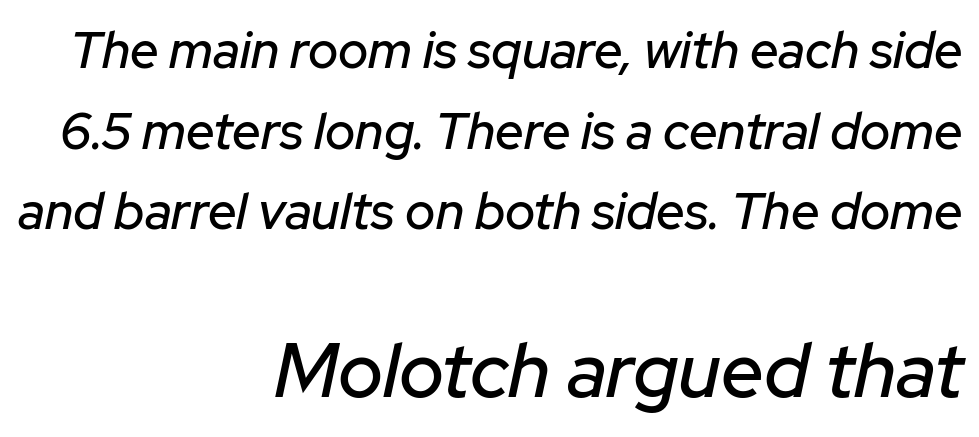
{"italic": "yes", "lean": "right", "slant_degrees": 12, "width": "normal", "stroke_contrast": "low", "x_height": "medium", "monospaced": "no", "underline": "no", "align": "right", "line_spacing": "normal", "line_spacing_ratio": 1.58, "letter_spacing": "normal", "letter_spacing_em": 0.0, "larger_block": "second", "size_ratio": 1.49, "glyph_px": 76}
